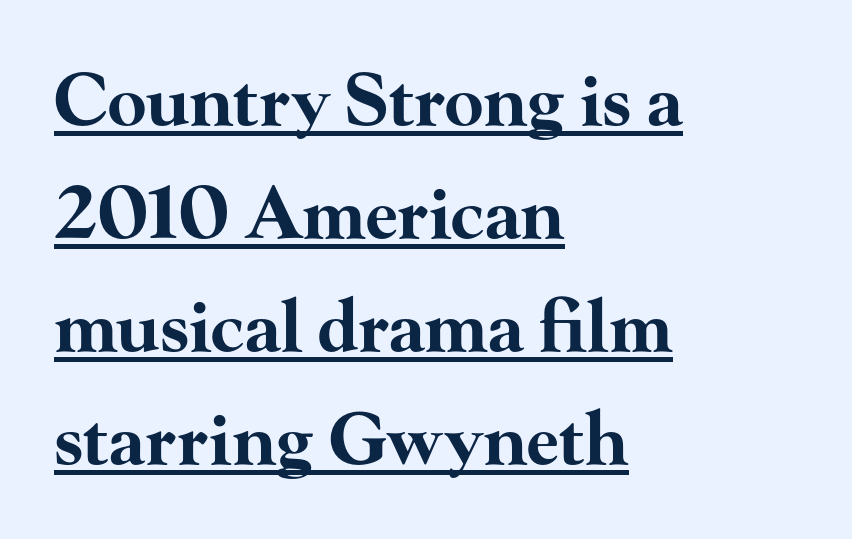
{"serif": "yes", "italic": "no", "bold": "yes", "weight": "bold", "width": "wide", "stroke_contrast": "high", "x_height": "small", "monospaced": "no", "underline": "yes", "align": "left", "line_spacing": "normal", "line_spacing_ratio": 1.59, "letter_spacing": "normal", "letter_spacing_em": 0.0, "glyph_px": 71}
